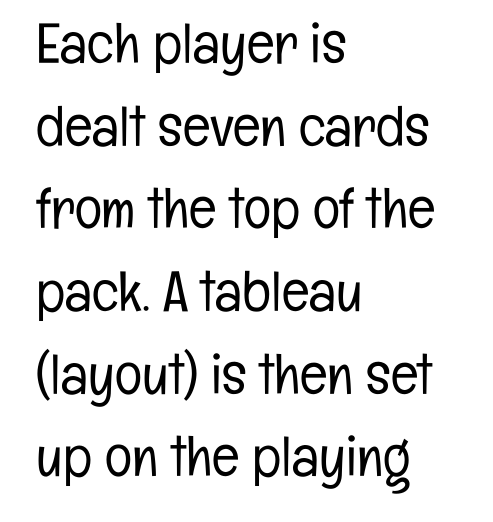
{"serif": "no", "italic": "no", "bold": "no", "weight": "light", "width": "condensed", "stroke_contrast": "low", "x_height": "medium", "monospaced": "no", "underline": "no", "align": "left", "line_spacing": "normal", "line_spacing_ratio": 1.45, "letter_spacing": "normal", "letter_spacing_em": 0.0, "glyph_px": 57}
